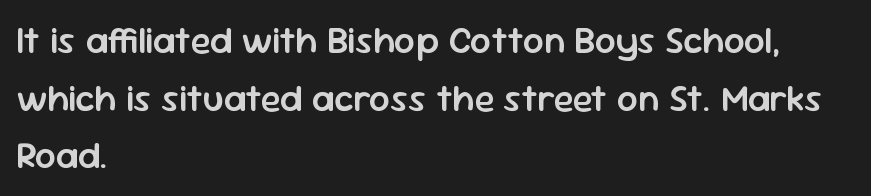
The letters are semibold — heavier than regular but short of a full bold. Each letter keeps its own natural width here, so spacing adapts to shape. Compared with typical body copy, the letter spacing here is the same. The specimen reads as upright at a glance. Honestly, the row spacing looks completely unremarkable. The letters carry no serifs — their stems end cleanly without finishing strokes.
